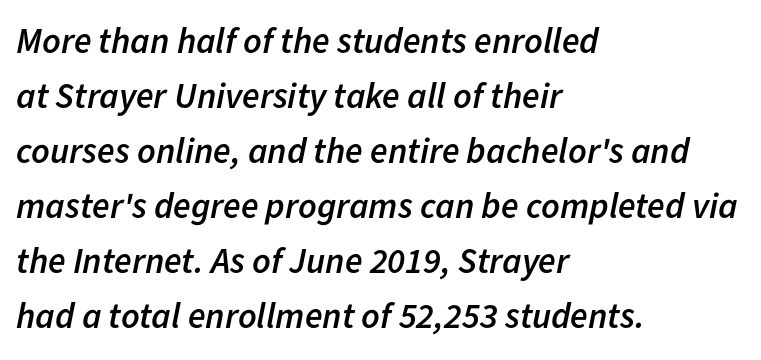
Q: Is the text bold? A: Semi-bold.
Q: Is the text italic (slanted)? A: Yes, it leans right by about 11 degrees.
Q: Is the text underlined? A: No.
Q: How is the paragraph aligned? A: Left-aligned.
Q: Is the spacing between letters normal or unusually wide? A: Normal.
Q: Is the spacing between lines tight, normal or loose? A: Normal.
Q: Width (condensed, normal, or wide)? A: Normal.
Q: Stroke contrast? A: Low.
Q: x-height? A: Medium.
Q: Monospaced? A: No.
